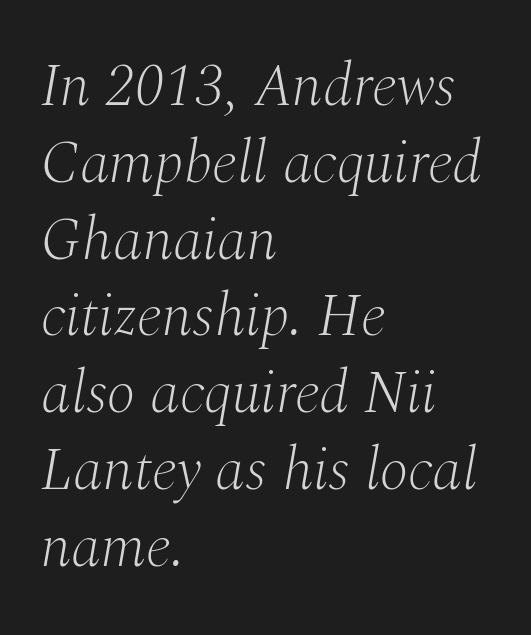
{"serif": "yes", "italic": "yes", "lean": "right", "slant_degrees": 10, "bold": "no", "weight": "light", "width": "normal", "stroke_contrast": "medium", "x_height": "medium", "monospaced": "no", "underline": "no", "align": "left", "line_spacing": "normal", "line_spacing_ratio": 1.28, "letter_spacing": "normal", "letter_spacing_em": 0.0, "glyph_px": 60}
